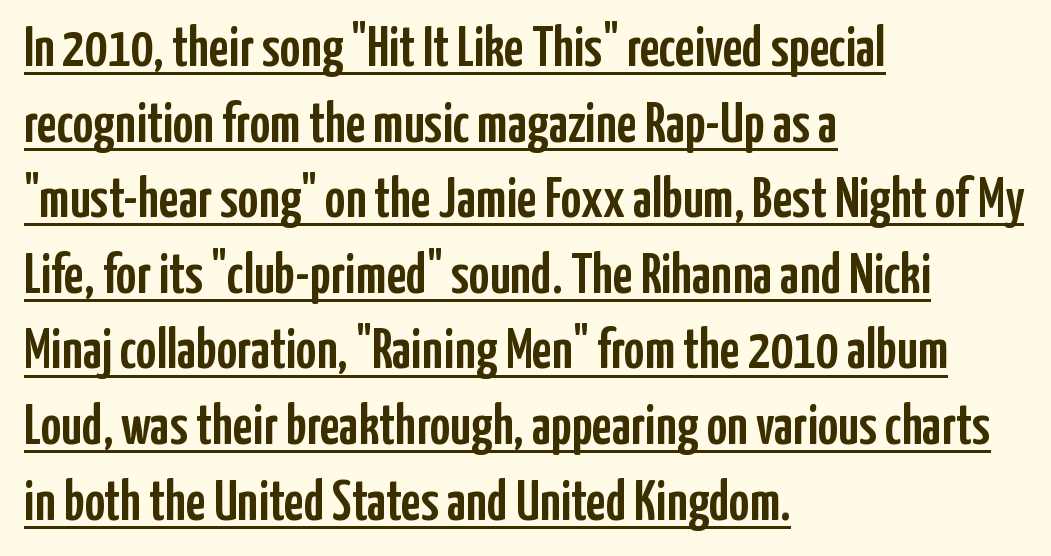
One-word summary of the alignment: left. Somebody hit Ctrl+U on this one — the words are underlined. The rendering shows plain stroke endings on the letterforms — a sans-serif design. When letters stand straight like this, we call the style roman or upright. Students, observe: this is what conventionally led text looks like. Varying glyph widths throughout — classic text-font behaviour.
